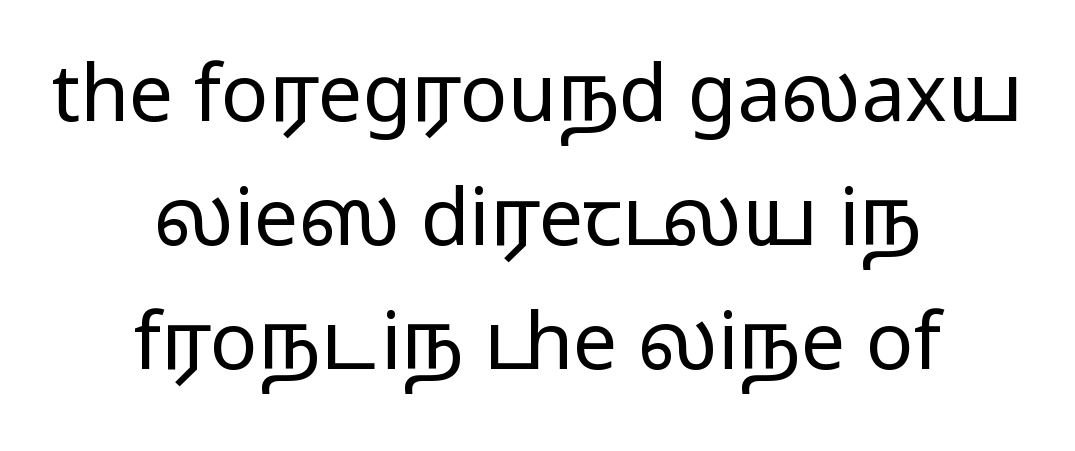
{"serif": "no", "italic": "no", "bold": "no", "weight": "regular", "width": "wide", "stroke_contrast": "low", "x_height": "medium", "monospaced": "no", "underline": "no", "align": "center", "line_spacing": "normal", "line_spacing_ratio": 1.57, "letter_spacing": "normal", "letter_spacing_em": 0.0, "glyph_px": 79}
